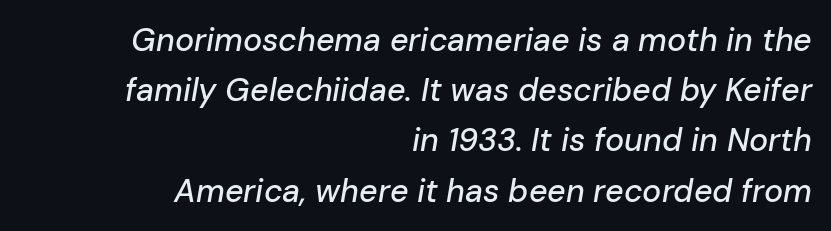
Is the type slanted? Yes — the strokes lean at a clear angle. Words appear dense and cohesive because spacing is normal. The vertical gap from one line to the next is medium. Character widths vary here, with narrow letters taking less room than wide ones. In CSS terms this would be text-align: right. Decoration check: the copy has no underline.
